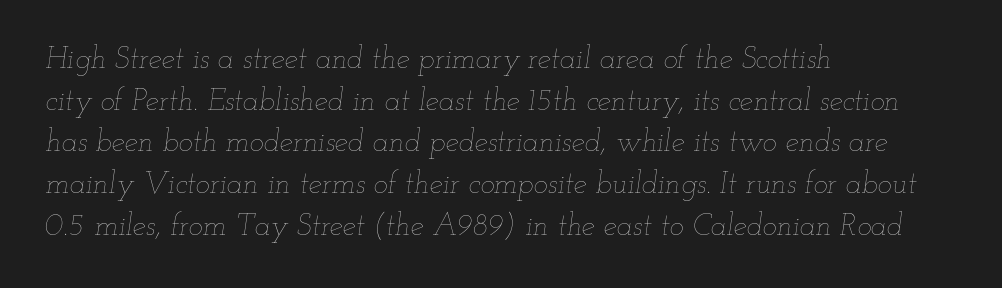
A normal amount of white space separates one row of letters from the next. The letters look calm and open, with moderate or lighter stems. Notice how the stems are inclined rather than vertical — that's the hallmark of italics. In terms of letterspacing, this is plain default setting.
